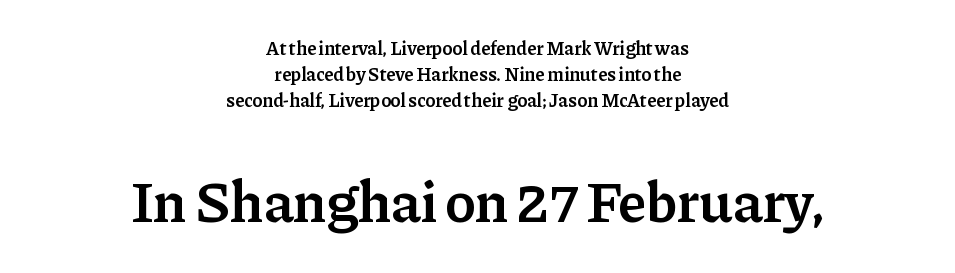
The designer left line spacing at the default. Unlike a clean sans, this face finishes its strokes with serifs. Character size in the trailing block exceeds that of the leading block. Honestly, the letter spacing is just normal — you wouldn't notice it.
